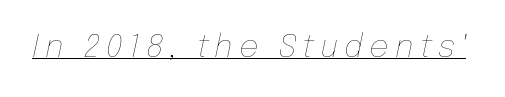
The specimen reads as italic at a glance. How are the letters spaced? Widely, with obvious added tracking. The weight would be labelled regular, book, light, or lighter still. Spacing verdict: proportional, widths tailored to each character. Every word sits above its own underline.
